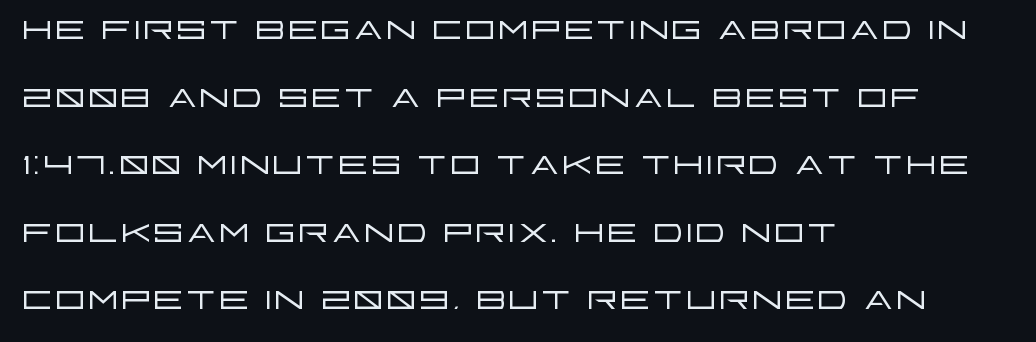
The image shows 49 px light, wide sans-serif type, upright; set left-aligned, normal line spacing (1.38x), normal letter spacing, not underlined; low stroke contrast and a large x-height.
